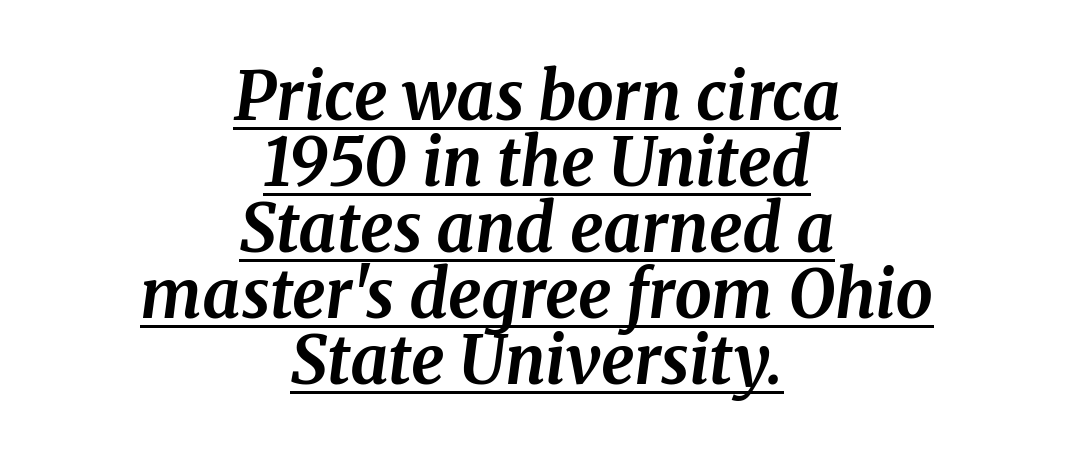
The image shows 66 px bold serif type, italic (leaning right); set centered, tight line spacing (1.0x), normal letter spacing, underlined; medium stroke contrast and a medium x-height.
